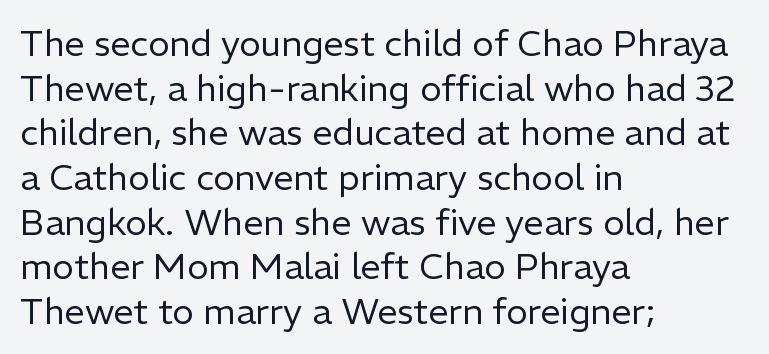
{"serif": "no", "italic": "no", "bold": "no", "weight": "regular", "width": "normal", "stroke_contrast": "low", "x_height": "medium", "monospaced": "no", "underline": "no", "align": "left", "line_spacing_ratio": 1.24, "letter_spacing": "normal", "letter_spacing_em": 0.0, "glyph_px": 36}
